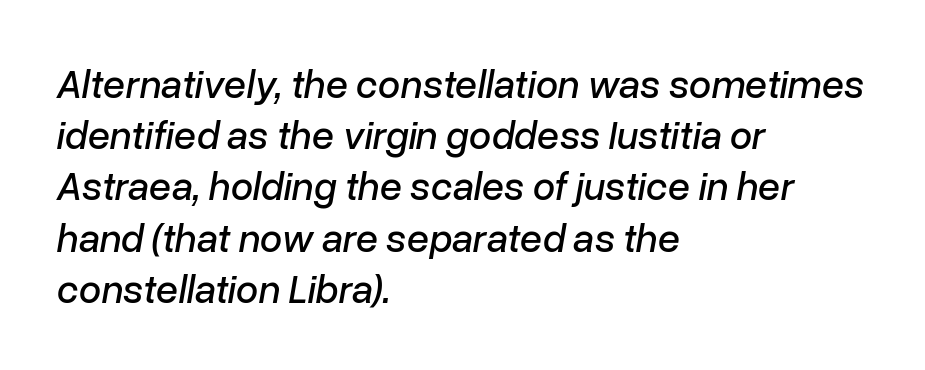
{"italic": "yes", "lean": "right", "slant_degrees": 10, "width": "normal", "stroke_contrast": "low", "x_height": "medium", "monospaced": "no", "underline": "no", "align": "left", "line_spacing": "normal", "line_spacing_ratio": 1.28, "letter_spacing": "normal", "letter_spacing_em": 0.0, "glyph_px": 40}
